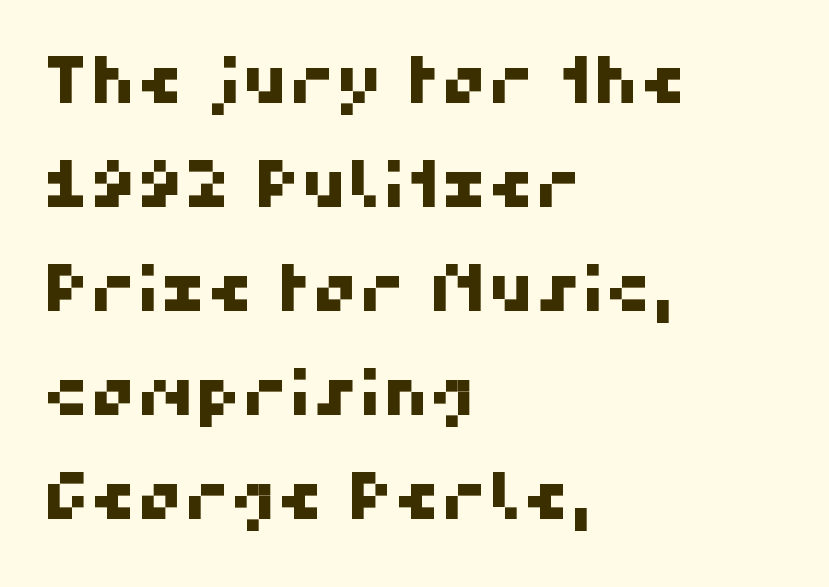
The image shows 65 px sans-serif type; set left-aligned, normal line spacing (1.6x), normal letter spacing, not underlined; high stroke contrast and a medium x-height.
